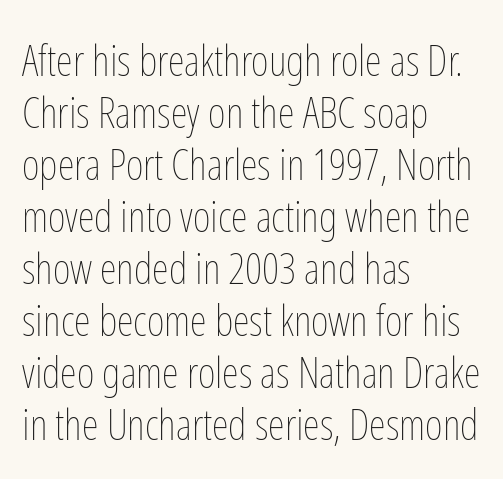
The image shows 43 px thin, condensed type, upright; set left-aligned, line spacing 1.21x, normal letter spacing, not underlined; low stroke contrast and a medium x-height.
